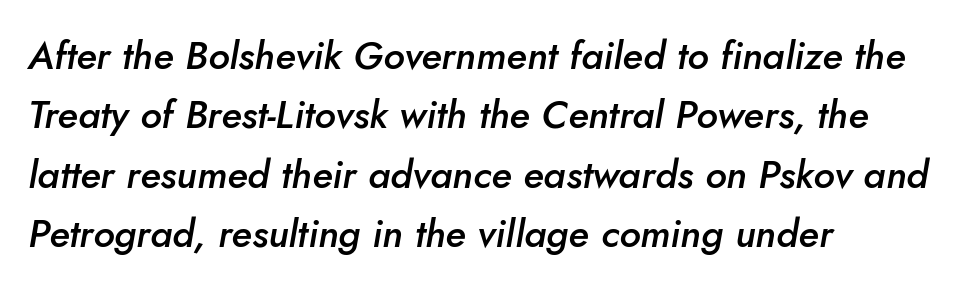
{"italic": "yes", "lean": "right", "slant_degrees": 10, "bold": "semi", "weight": "semibold", "width": "normal", "stroke_contrast": "low", "x_height": "small", "monospaced": "no", "underline": "no", "align": "left", "line_spacing": "normal", "line_spacing_ratio": 1.52, "letter_spacing": "normal", "letter_spacing_em": 0.0, "glyph_px": 39}
